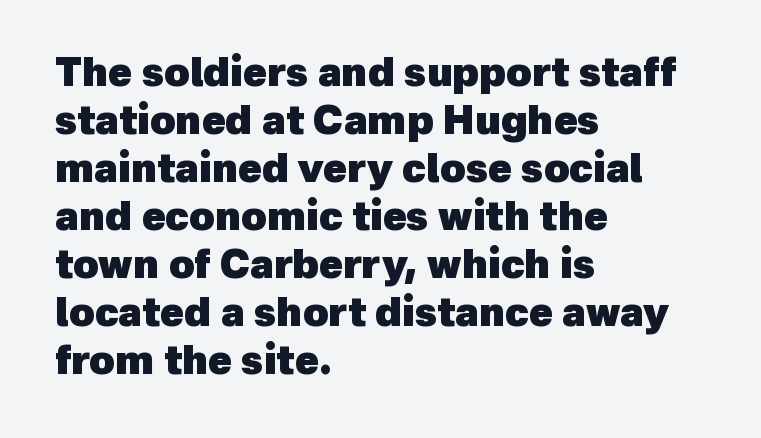
{"serif": "no", "bold": "yes", "weight": "heavy", "width": "normal", "x_height": "medium", "monospaced": "no", "underline": "no", "align": "left", "line_spacing_ratio": 1.23, "letter_spacing": "normal", "letter_spacing_em": 0.0, "glyph_px": 39}
